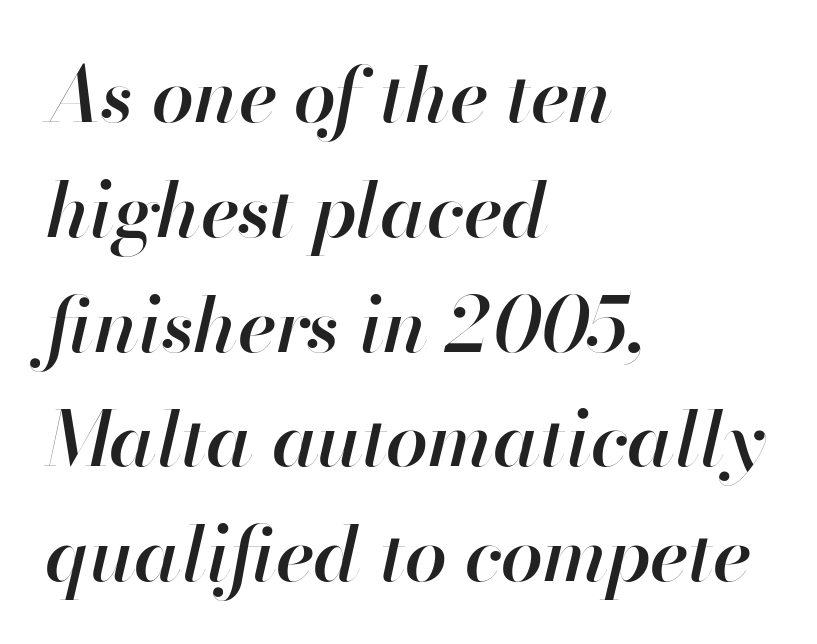
The specimen reads as italic at a glance. What weight is shown? A semibold, between regular and bold. Proportional: the letters do not fall into vertical columns. The lines are quadded left. The line texture is even and compact thanks to regular tracking.
